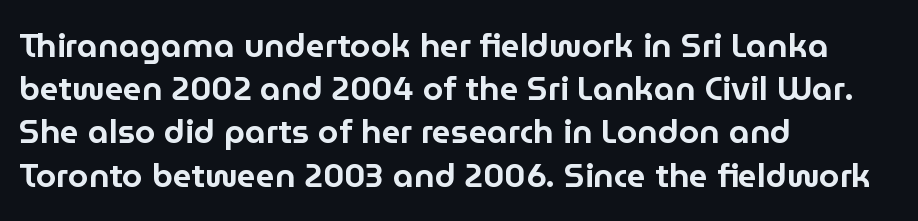
The image shows 33 px sans-serif type, upright; set left-aligned, normal line spacing (1.31x), normal letter spacing, not underlined; low stroke contrast and a medium x-height.
